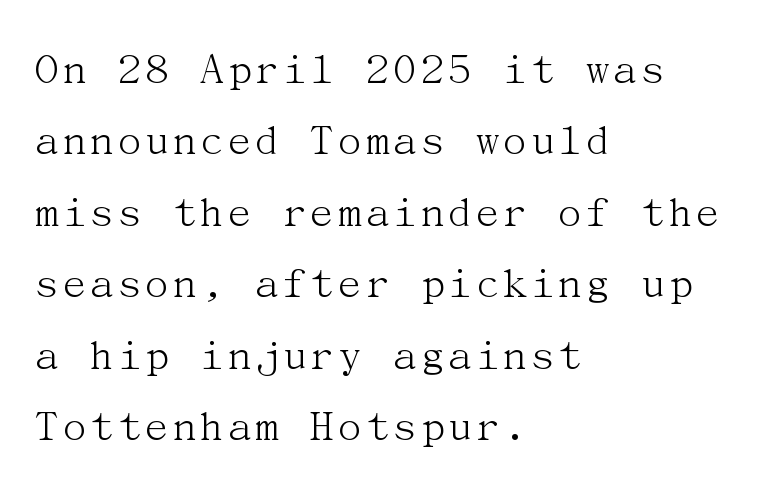
The image shows 47 px light serif type, upright; set left-aligned, normal line spacing (1.52x), normal letter spacing, not underlined; medium stroke contrast and a medium x-height.
